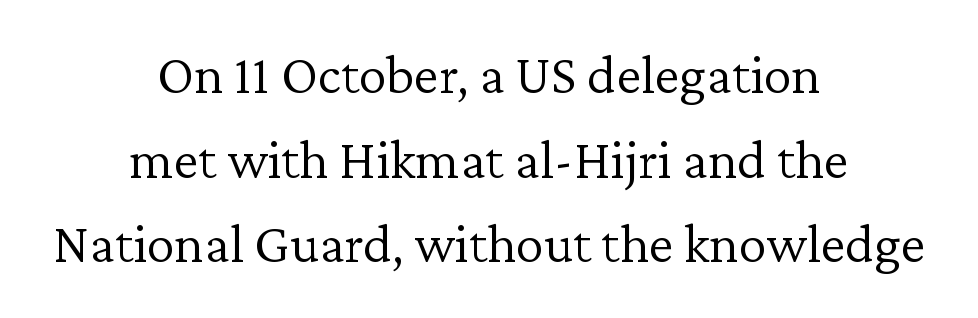
The image shows 56 px light serif type, upright; set centered, normal line spacing (1.51x), normal letter spacing, not underlined; low stroke contrast and a medium x-height.
